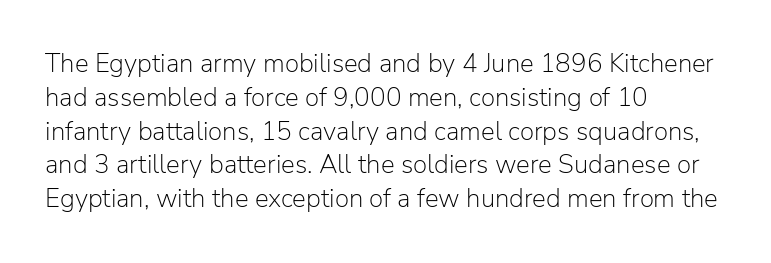
The image shows 26 px text type, upright; set left-aligned, normal line spacing (1.3x), normal letter spacing, not underlined.
